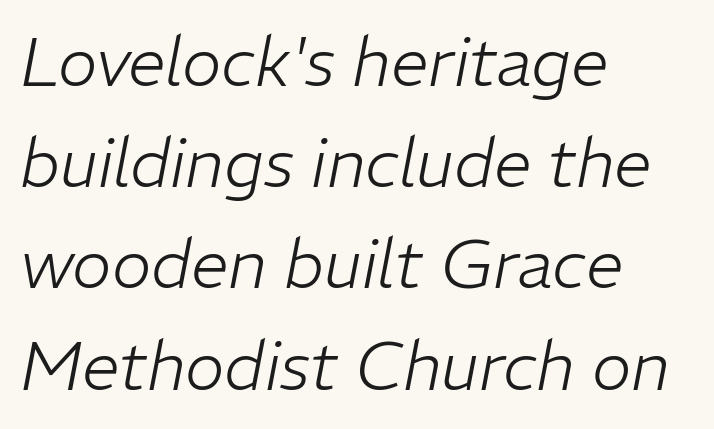
The image shows 67 px light type, italic (leaning right); set left-aligned, normal line spacing (1.51x), normal letter spacing, not underlined; low stroke contrast and a medium x-height.
